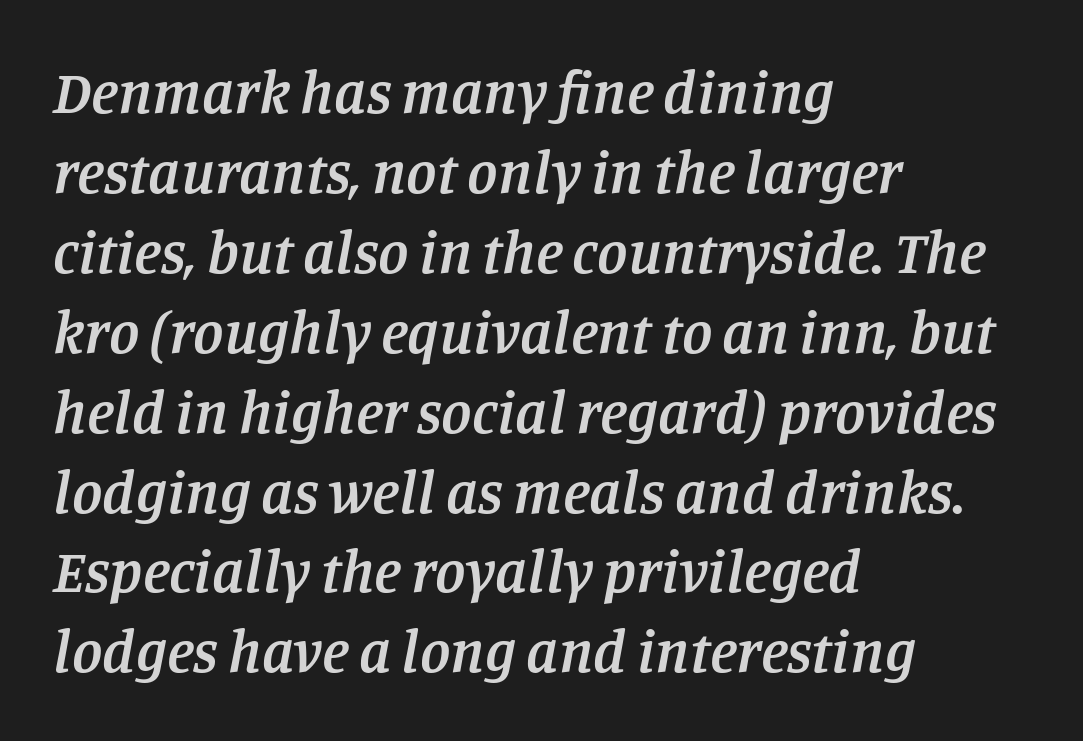
{"serif": "yes", "italic": "yes", "lean": "right", "slant_degrees": 11, "bold": "semi", "weight": "semibold", "width": "normal", "stroke_contrast": "low", "x_height": "large", "monospaced": "no", "underline": "no", "align": "left", "line_spacing": "normal", "line_spacing_ratio": 1.31, "letter_spacing": "normal", "letter_spacing_em": 0.0, "glyph_px": 61}
